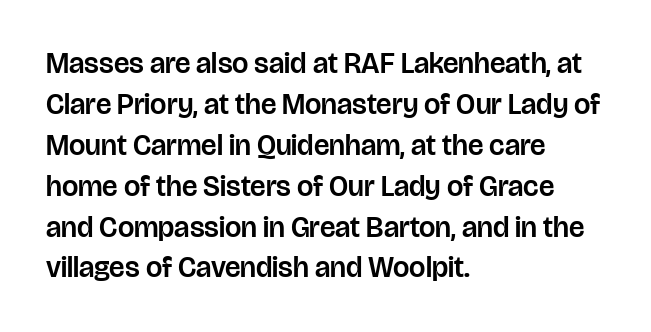
{"serif": "no", "italic": "no", "width": "normal", "stroke_contrast": "low", "x_height": "large", "monospaced": "no", "underline": "no", "align": "left", "line_spacing": "normal", "line_spacing_ratio": 1.41, "letter_spacing": "normal", "letter_spacing_em": 0.0, "glyph_px": 29}
